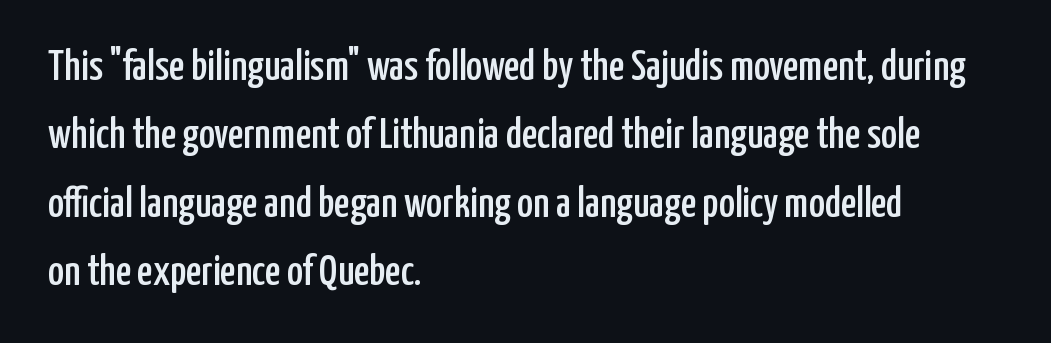
A clean baseline with only descenders dipping below it. Characters follow at the spacing the type designer built in. The text was rendered using a sans face with plain stroke endings. Vertical strokes here are truly vertical.
